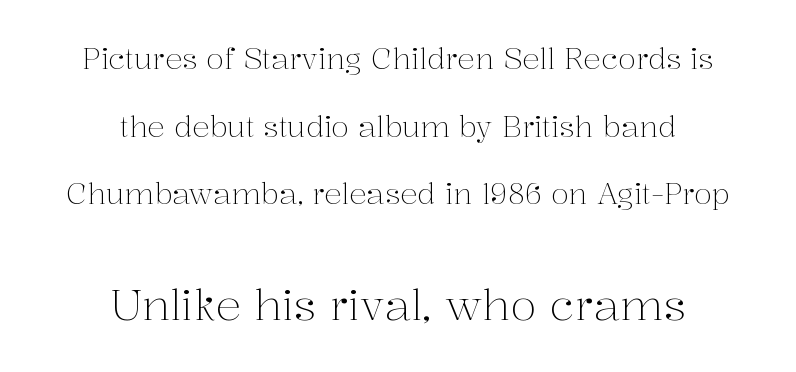
Vertical strokes here are truly vertical. Compared with typical paragraphs, the rows here are farther apart. Typographically, this falls in the serif category. Typesetter's note — lower block bumped up in size, upper block left smaller. No extra tracking has been applied to these lines. Weight: not bold — regular or lighter.
